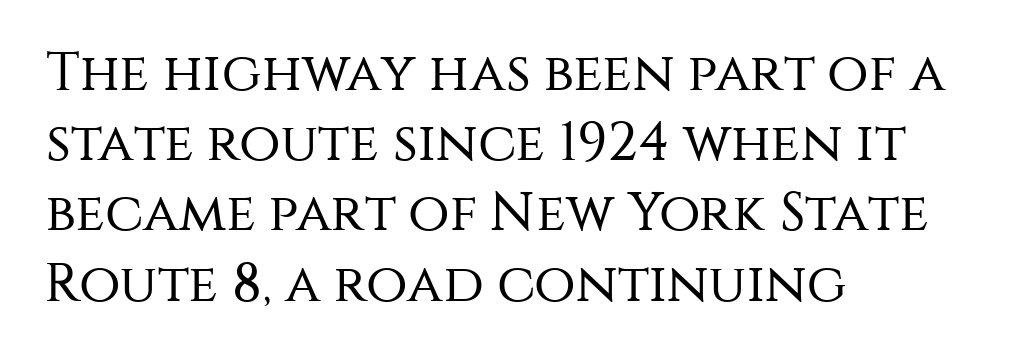
The image shows 54 px regular-weight sans-serif type, upright; set left-aligned, normal line spacing (1.3x), normal letter spacing, not underlined; medium stroke contrast and a large x-height.
